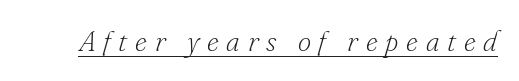
{"serif": "yes", "italic": "yes", "lean": "right", "slant_degrees": 16, "bold": "no", "weight": "light", "width": "normal", "stroke_contrast": "low", "x_height": "small", "monospaced": "no", "underline": "yes", "letter_spacing": "wide", "letter_spacing_em": 0.27, "glyph_px": 29}
